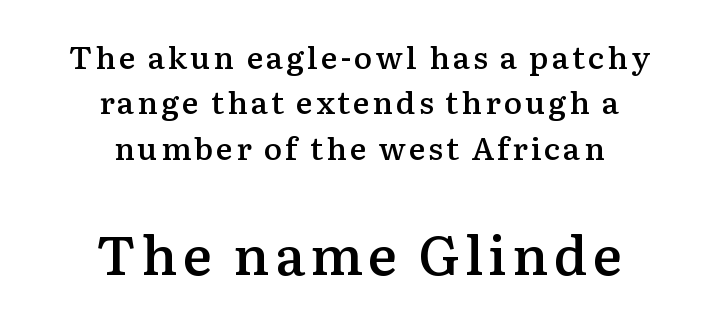
The rendering uses natural spacing where letterforms have individual widths. Is there any slant? The stems are plumb. One-word summary of the alignment: center. Vertical spacing — default. The font family rendered here belongs to the serif group.
